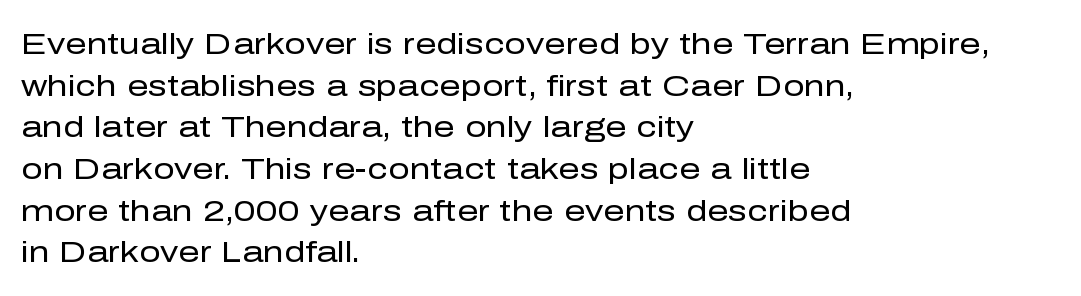
{"serif": "no", "italic": "no", "bold": "no", "weight": "regular", "width": "normal", "stroke_contrast": "low", "x_height": "medium", "monospaced": "no", "underline": "no", "align": "left", "line_spacing": "normal", "line_spacing_ratio": 1.39, "letter_spacing": "normal", "letter_spacing_em": 0.0, "glyph_px": 30}
